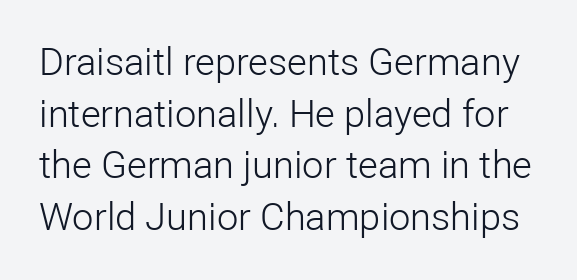
Q: Is the text bold? A: No.
Q: Is the text italic (slanted)? A: No, it is upright.
Q: Is the typeface a serif or a sans-serif typeface? A: Sans-serif.
Q: Is the text underlined? A: No.
Q: Is the spacing between letters normal or unusually wide? A: Normal.
Q: Is the spacing between lines tight, normal or loose? A: Normal.
Q: Width (condensed, normal, or wide)? A: Normal.
Q: Stroke contrast? A: Low.
Q: x-height? A: Medium.
Q: Monospaced? A: No.
